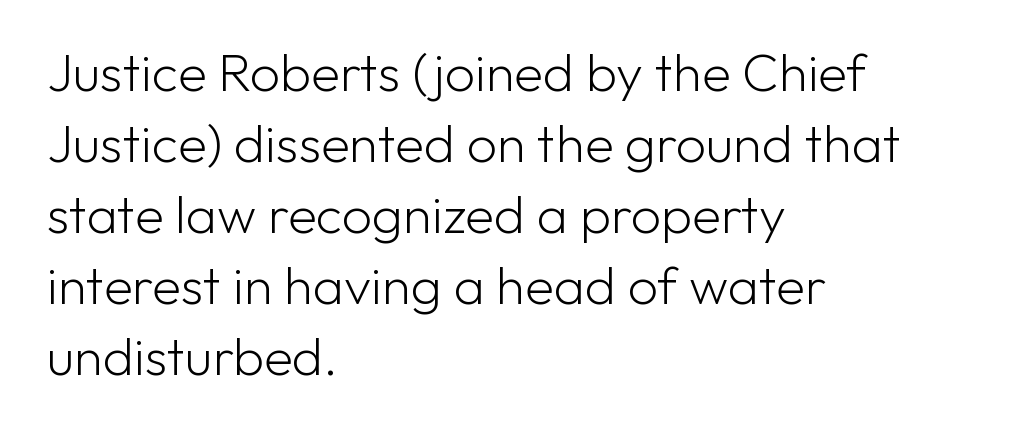
The specimen reads as upright at a glance. The area under the type is left untouched. Notice how descenders clear the ascenders below comfortably — that's standard leading. The letters carry no serifs — their stems end cleanly without finishing strokes.
